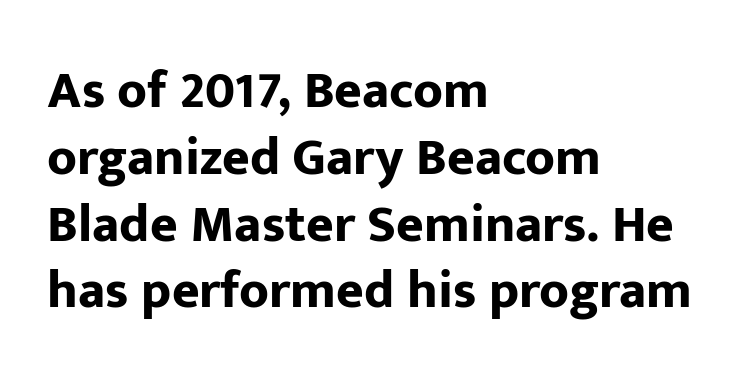
{"serif": "no", "italic": "no", "bold": "yes", "weight": "bold", "width": "normal", "stroke_contrast": "low", "x_height": "medium", "monospaced": "no", "underline": "no", "align": "left", "line_spacing": "normal", "line_spacing_ratio": 1.26, "letter_spacing": "normal", "letter_spacing_em": 0.0, "glyph_px": 53}
